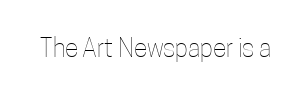
{"italic": "no", "bold": "no", "underline": "no", "letter_spacing": "normal", "letter_spacing_em": 0.0, "glyph_px": 25}
